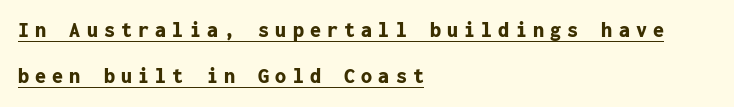
The image shows 22 px bold type, upright; set left-aligned, loose line spacing (2.1x), unusually wide letter spacing (+0.28 em), underlined.
